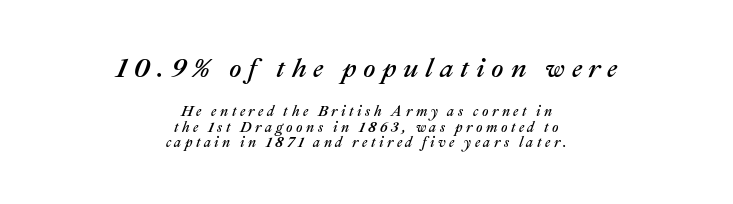
A clean baseline with only descenders dipping below it. The vertical gap from one line to the next is small. The gaps between neighbouring characters are conspicuously large. There's an unmistakable incline to the writing here.
